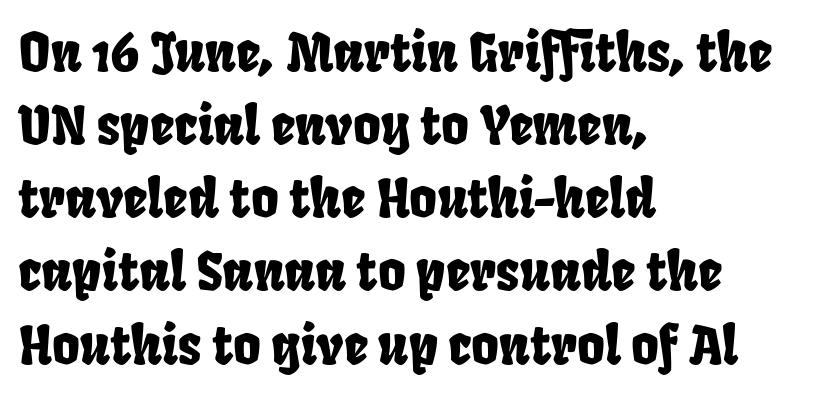
The image shows 53 px condensed sans-serif type; set left-aligned, normal line spacing (1.38x), normal letter spacing, not underlined; low stroke contrast and a large x-height.
